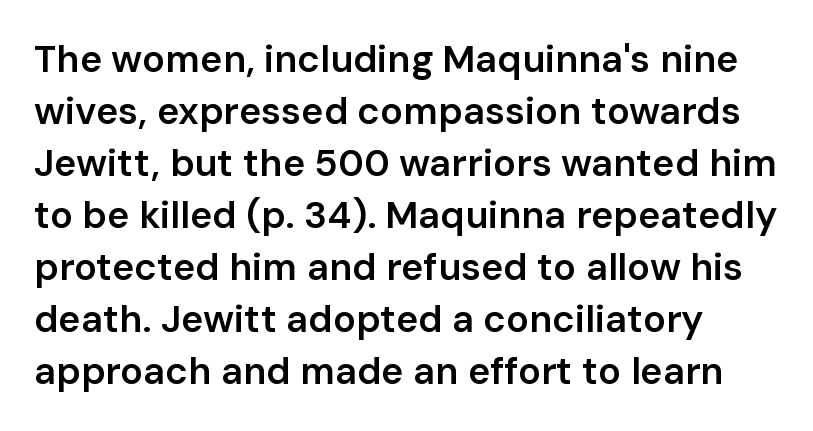
The image shows 38 px semibold sans-serif type, upright; set left-aligned, normal line spacing (1.37x), normal letter spacing, not underlined; low stroke contrast and a medium x-height.
